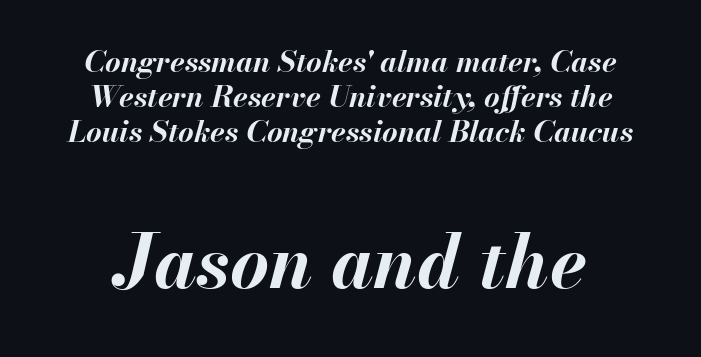
{"italic": "yes", "lean": "right", "slant_degrees": 13, "bold": "yes", "weight": "bold", "width": "normal", "stroke_contrast": "medium", "x_height": "small", "monospaced": "no", "underline": "no", "align": "center", "line_spacing_ratio": 1.17, "letter_spacing": "normal", "letter_spacing_em": 0.0, "larger_block": "second", "size_ratio": 2.5, "glyph_px": 75}
